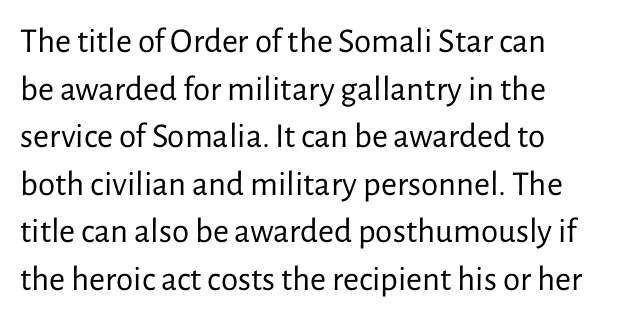
Q: Is the text bold? A: No.
Q: Is the text italic (slanted)? A: No, it is upright.
Q: Is the typeface a serif or a sans-serif typeface? A: Sans-serif.
Q: Is the text underlined? A: No.
Q: How is the paragraph aligned? A: Left-aligned.
Q: Is the spacing between letters normal or unusually wide? A: Normal.
Q: Is the spacing between lines tight, normal or loose? A: Normal.
Q: Width (condensed, normal, or wide)? A: Normal.
Q: Stroke contrast? A: Low.
Q: x-height? A: Medium.
Q: Monospaced? A: No.
